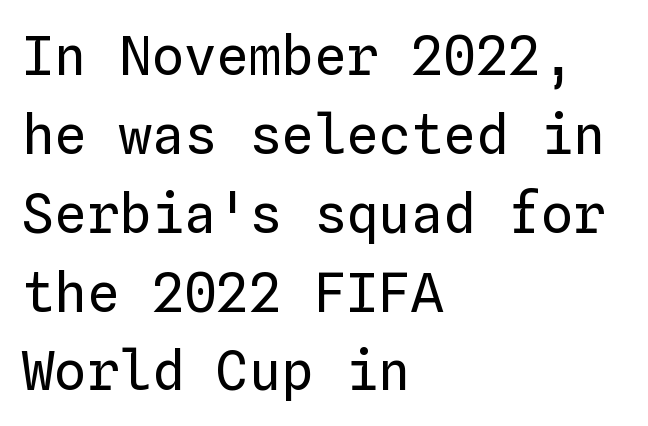
{"italic": "no", "bold": "no", "weight": "regular", "width": "normal", "stroke_contrast": "low", "x_height": "medium", "monospaced": "yes", "underline": "no", "align": "left", "line_spacing": "normal", "line_spacing_ratio": 1.46, "letter_spacing": "normal", "letter_spacing_em": 0.0, "glyph_px": 54}
